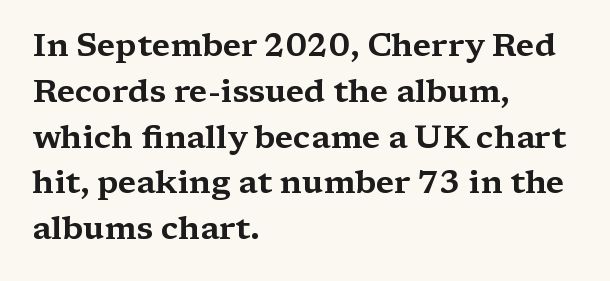
Casual observation: everything's shoved over to the left. The type family on display is of the serif kind. Compared with typical body copy, the letter spacing here is the same. Rows of type keep a routine distance in the vertical direction. The font's upright variant was chosen for this text. The glyphs are unaccompanied by any horizontal stroke below them.
